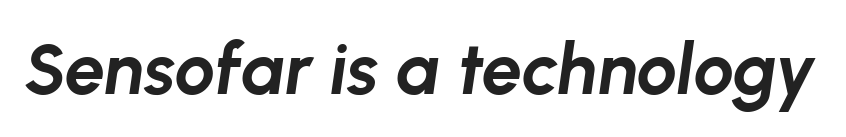
Q: Is the text bold? A: Yes.
Q: Is the text italic (slanted)? A: Yes, it leans right by about 8 degrees.
Q: Is the text underlined? A: No.
Q: Is the spacing between letters normal or unusually wide? A: Normal.
Q: Width (condensed, normal, or wide)? A: Normal.
Q: Stroke contrast? A: Low.
Q: x-height? A: Medium.
Q: Monospaced? A: No.
